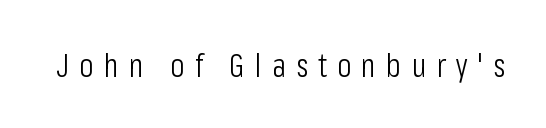
{"serif": "no", "italic": "no", "bold": "no", "weight": "light", "width": "condensed", "stroke_contrast": "low", "x_height": "medium", "monospaced": "no", "underline": "no", "letter_spacing": "wide", "letter_spacing_em": 0.31, "glyph_px": 33}
